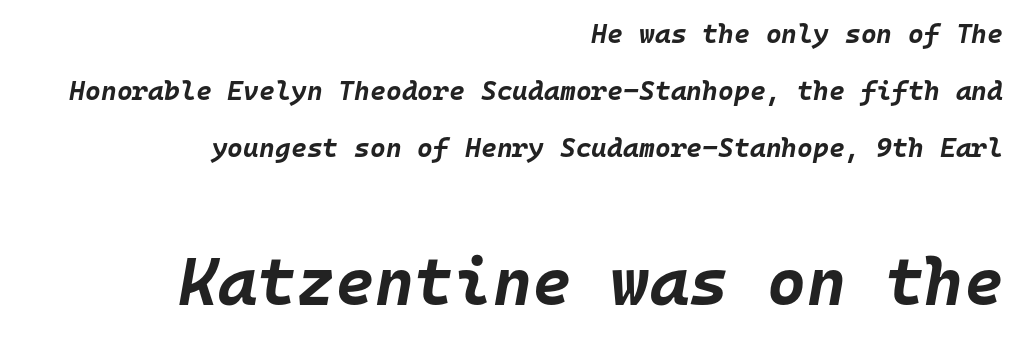
Weight check: bold — yes, fully. A student would notice the bottom passage is typeset larger than what precedes it. This sample has the even, mechanical cadence of fixed-width lettering. Layout note: lines flush right.
